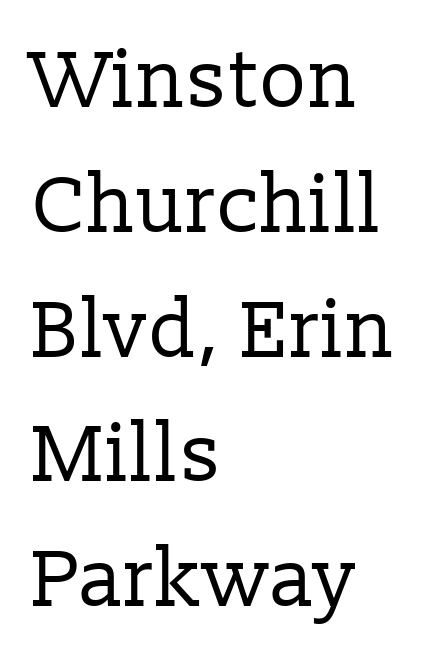
{"serif": "yes", "italic": "no", "bold": "no", "weight": "regular", "width": "normal", "stroke_contrast": "low", "x_height": "medium", "monospaced": "no", "underline": "no", "align": "left", "line_spacing": "normal", "line_spacing_ratio": 1.56, "letter_spacing": "normal", "letter_spacing_em": 0.0, "glyph_px": 80}
